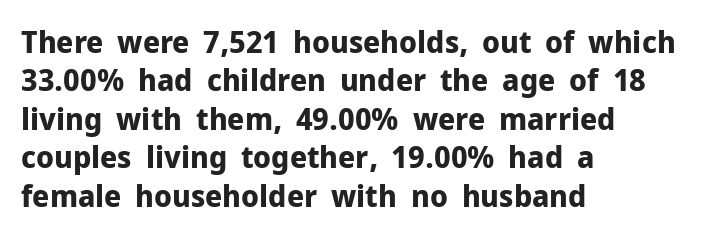
Q: Is the text bold? A: Yes.
Q: Is the text italic (slanted)? A: No, it is upright.
Q: Is the typeface a serif or a sans-serif typeface? A: Sans-serif.
Q: Is the text underlined? A: No.
Q: How is the paragraph aligned? A: Left-aligned.
Q: Is the spacing between letters normal or unusually wide? A: Normal.
Q: Width (condensed, normal, or wide)? A: Normal.
Q: Stroke contrast? A: Low.
Q: x-height? A: Medium.
Q: Monospaced? A: No.
